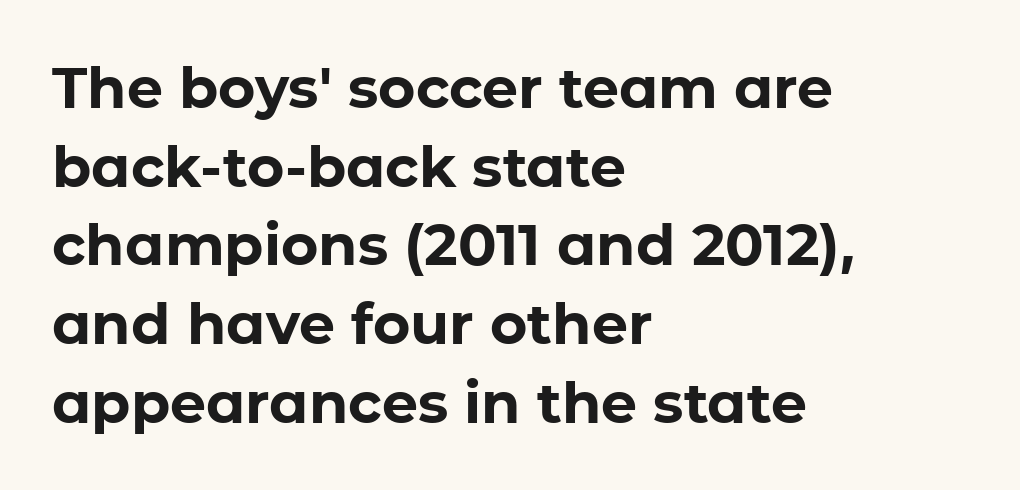
The image shows 57 px bold sans-serif type, upright; set left-aligned, normal line spacing (1.38x), normal letter spacing, not underlined; low stroke contrast and a medium x-height.
